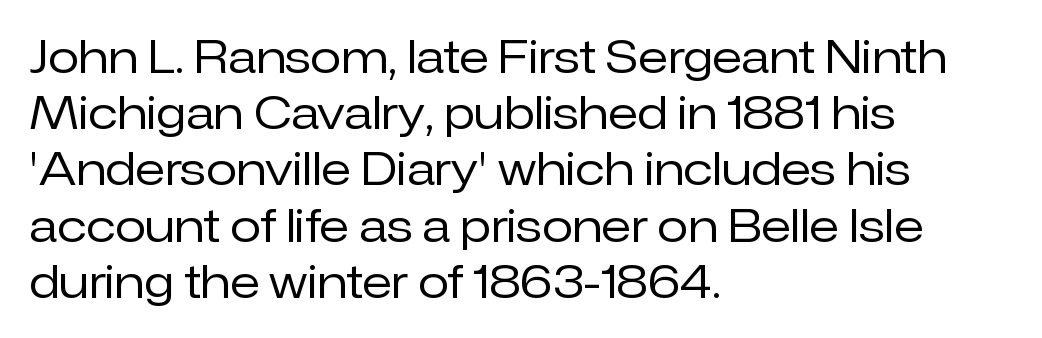
{"serif": "no", "italic": "no", "bold": "no", "weight": "regular", "width": "normal", "stroke_contrast": "low", "x_height": "medium", "monospaced": "no", "underline": "no", "align": "left", "line_spacing": "normal", "line_spacing_ratio": 1.25, "letter_spacing": "normal", "letter_spacing_em": 0.0, "glyph_px": 45}
